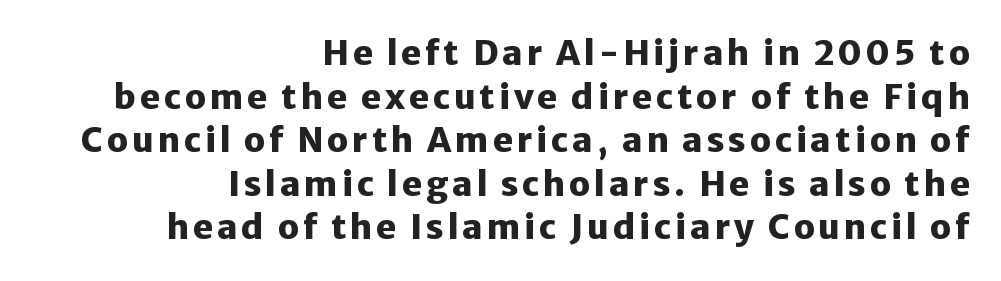
Q: Is the text bold? A: Yes.
Q: Is the text italic (slanted)? A: No, it is upright.
Q: Is the typeface a serif or a sans-serif typeface? A: Sans-serif.
Q: Is the text underlined? A: No.
Q: How is the paragraph aligned? A: Right-aligned.
Q: Is the spacing between lines tight, normal or loose? A: Normal.
Q: Width (condensed, normal, or wide)? A: Normal.
Q: Stroke contrast? A: Low.
Q: x-height? A: Medium.
Q: Monospaced? A: No.
